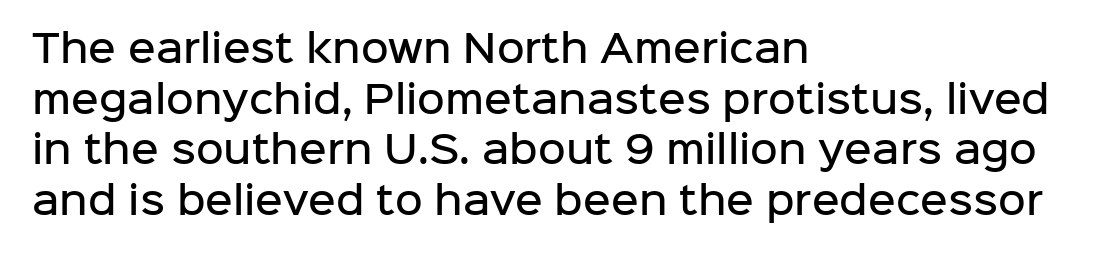
Only glyphs here, with clear space below each row. Do the characters align in a grid? No, the font is proportional. The line-height multiplier appears to be the usual default. How heavy is the stroke? Medium-heavy — a semibold, shy of bold. Every stem runs plumb, perpendicular to the baseline.
